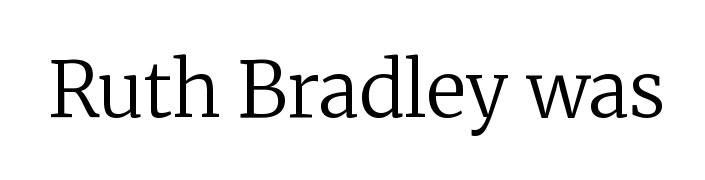
Q: Is the text bold? A: No.
Q: Is the text italic (slanted)? A: No, it is upright.
Q: Is the typeface a serif or a sans-serif typeface? A: Serif.
Q: Is the text underlined? A: No.
Q: Is the spacing between letters normal or unusually wide? A: Normal.
Q: Width (condensed, normal, or wide)? A: Normal.
Q: Stroke contrast? A: Low.
Q: x-height? A: Medium.
Q: Monospaced? A: No.
